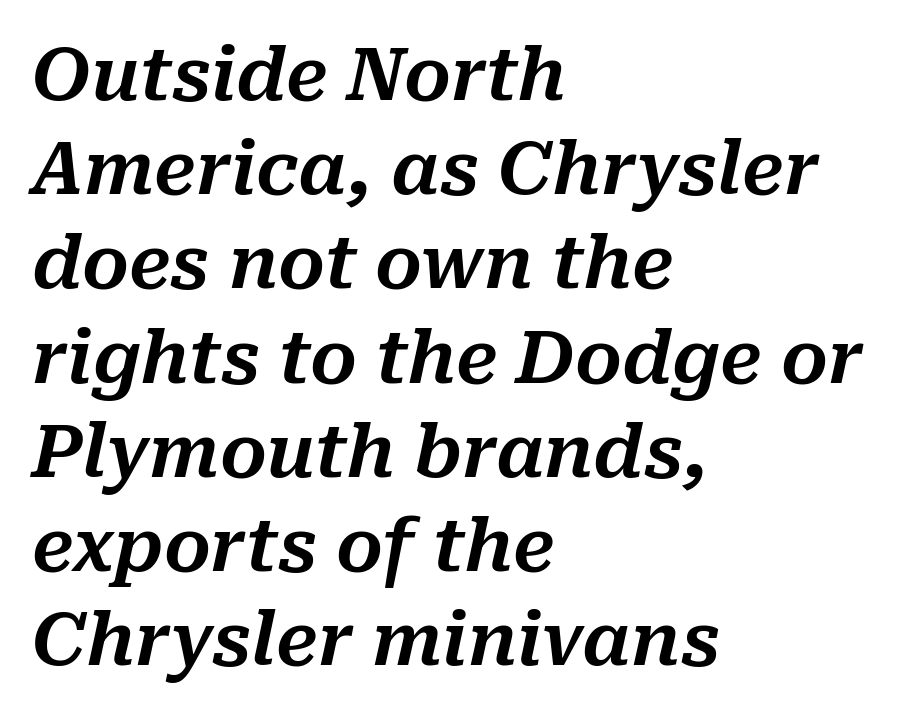
{"italic": "yes", "lean": "right", "slant_degrees": 10, "width": "normal", "stroke_contrast": "medium", "x_height": "medium", "monospaced": "no", "underline": "no", "align": "left", "line_spacing": "normal", "line_spacing_ratio": 1.29, "letter_spacing": "normal", "letter_spacing_em": 0.0, "glyph_px": 73}
